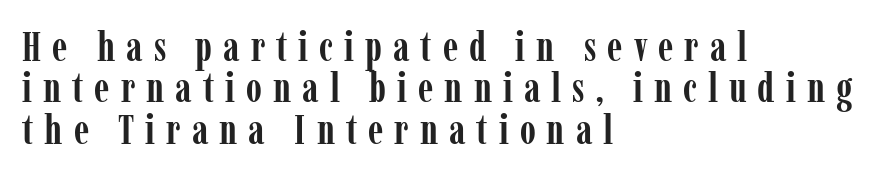
The horizontal fit of the characters is loose and conspicuously gappy. Each letter keeps its own natural width here, so spacing adapts to shape. Pretty heavy lettering here — definitely bold. In terms of letterform style, serifs are clearly present. No word sits above an underline.
